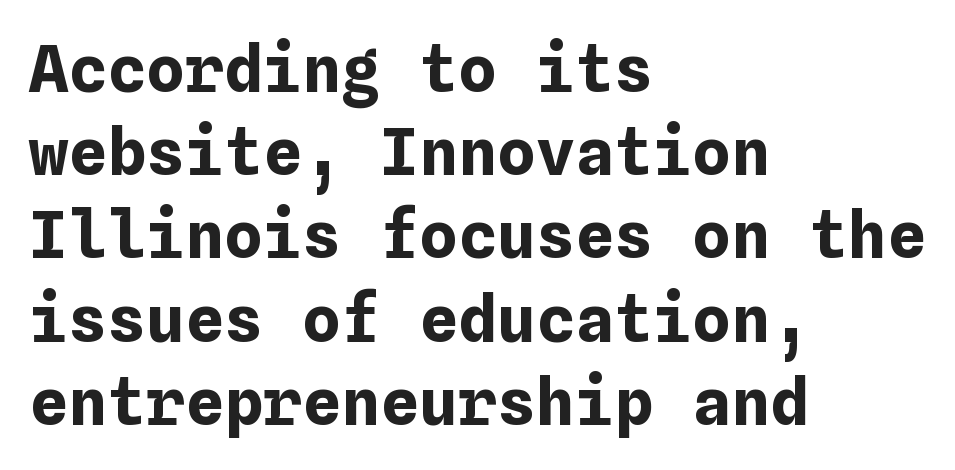
Teacher's note: observe the even left margin — that is flush-left alignment. This rendering leaves character spacing at its baseline value. Reading down the column, the eye jumps a familiar distance to each next line. Italic: no, the glyphs are upright roman.
